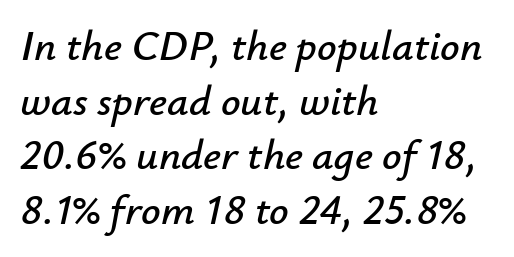
The image shows 43 px text type, italic (leaning right); set left-aligned, normal line spacing (1.27x), normal letter spacing, not underlined; low stroke contrast and a small x-height.
